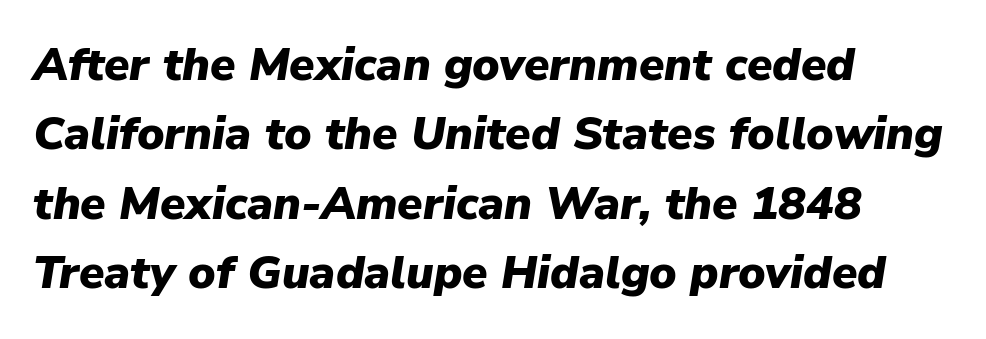
{"italic": "yes", "lean": "right", "slant_degrees": 9, "bold": "yes", "weight": "heavy", "width": "normal", "stroke_contrast": "low", "x_height": "medium", "monospaced": "no", "underline": "no", "align": "left", "line_spacing": "normal", "line_spacing_ratio": 1.51, "letter_spacing": "normal", "letter_spacing_em": 0.0, "glyph_px": 46}
